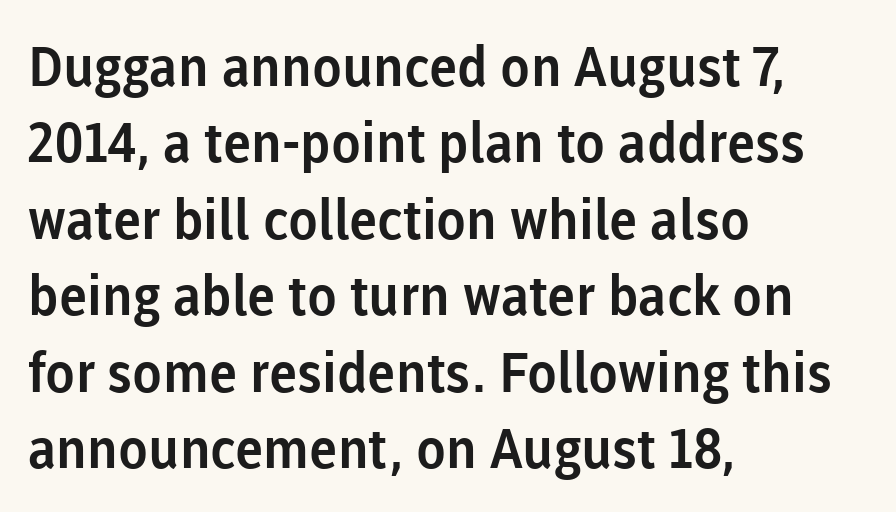
Q: Is the text italic (slanted)? A: No, it is upright.
Q: Is the typeface a serif or a sans-serif typeface? A: Sans-serif.
Q: Is the text underlined? A: No.
Q: How is the paragraph aligned? A: Left-aligned.
Q: Is the spacing between letters normal or unusually wide? A: Normal.
Q: Is the spacing between lines tight, normal or loose? A: Normal.
Q: Width (condensed, normal, or wide)? A: Normal.
Q: Stroke contrast? A: Low.
Q: x-height? A: Medium.
Q: Monospaced? A: No.
